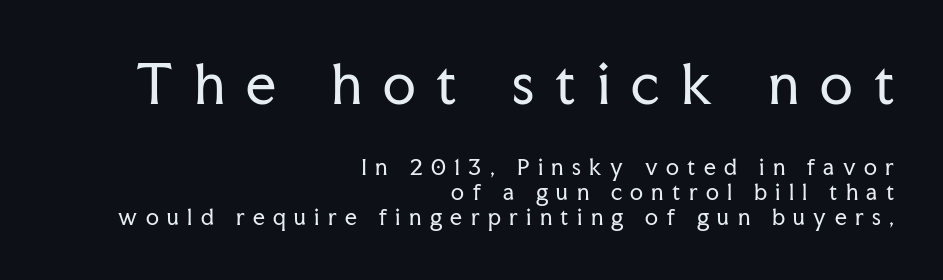
Q: Is the text bold? A: No.
Q: Is the text italic (slanted)? A: No, it is upright.
Q: Is the typeface a serif or a sans-serif typeface? A: Serif.
Q: Is the text underlined? A: No.
Q: How is the paragraph aligned? A: Right-aligned.
Q: Is the spacing between letters normal or unusually wide? A: Unusually wide.
Q: Which block of text is set in a larger size, the first (top) or the second (bottom)? A: The first (top) one.
Q: Width (condensed, normal, or wide)? A: Normal.
Q: Stroke contrast? A: Low.
Q: x-height? A: Medium.
Q: Monospaced? A: No.
